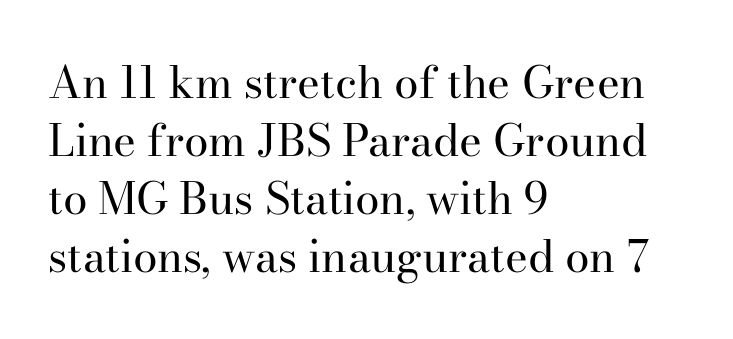
Q: Is the text bold? A: No.
Q: Is the text italic (slanted)? A: No, it is upright.
Q: Is the typeface a serif or a sans-serif typeface? A: Serif.
Q: Is the text underlined? A: No.
Q: How is the paragraph aligned? A: Left-aligned.
Q: Is the spacing between letters normal or unusually wide? A: Normal.
Q: Is the spacing between lines tight, normal or loose? A: Normal.
Q: Width (condensed, normal, or wide)? A: Normal.
Q: Stroke contrast? A: High.
Q: x-height? A: Small.
Q: Monospaced? A: No.
